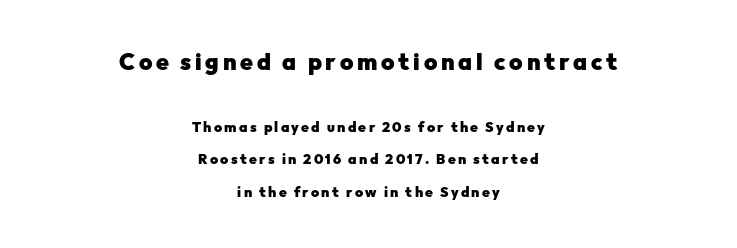
The image shows 23 px bold type, upright; set centered, loose line spacing (2.3x), not underlined; the first (top) block is 1.64x larger.
